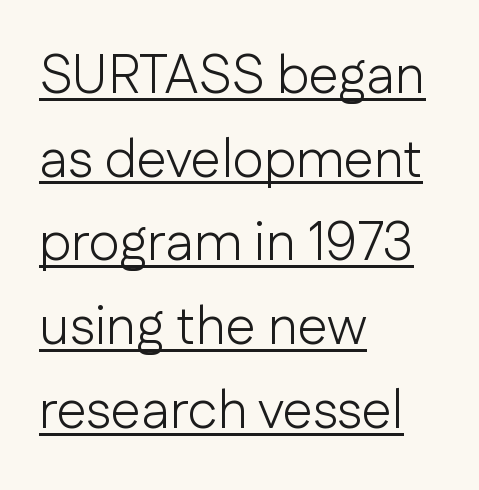
The passage shown is not bold in any degree. Does the type have serifs? No, each stem ends abruptly. This sample is left-justified, so line endings fall wherever the words run out. A typesetter would call this leading conventional body-copy spacing. Ascenders rise straight up at ninety degrees.
